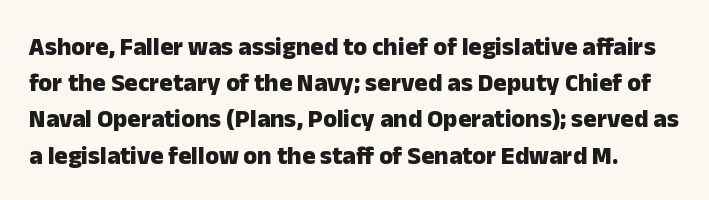
{"italic": "no", "bold": "yes", "underline": "no", "line_spacing": "normal", "line_spacing_ratio": 1.45, "letter_spacing": "normal", "letter_spacing_em": 0.0, "glyph_px": 25}
